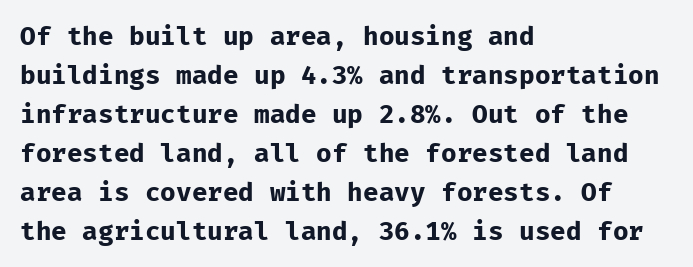
Q: Is the text bold? A: Yes.
Q: Is the text italic (slanted)? A: No, it is upright.
Q: Is the text underlined? A: No.
Q: How is the paragraph aligned? A: Left-aligned.
Q: Is the spacing between letters normal or unusually wide? A: Normal.
Q: Is the spacing between lines tight, normal or loose? A: Normal.
